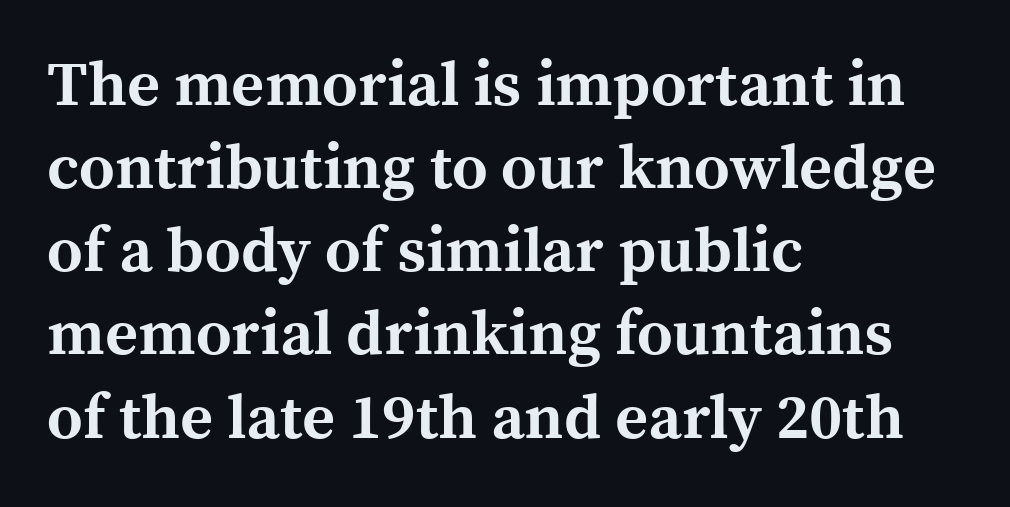
Character widths vary here, with narrow letters taking less room than wide ones. This sample uses plain, unmodified letter spacing. Rendered with straight, roman letterforms. A normal amount of white space separates one row of letters from the next. In terms of weight, the rendering is a true, heavy bold. The passage shown is not underscored anywhere.
